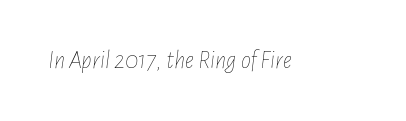
The image shows 25 px text type, italic (leaning right); set normal letter spacing, not underlined.
